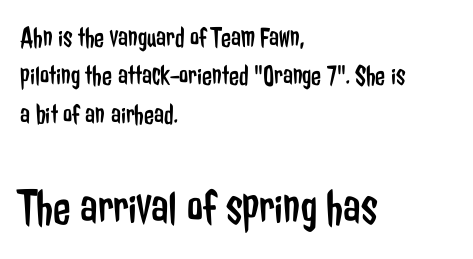
Q: Is the text bold? A: No.
Q: Is the text italic (slanted)? A: No, it is upright.
Q: Is the typeface a serif or a sans-serif typeface? A: Sans-serif.
Q: Is the text underlined? A: No.
Q: How is the paragraph aligned? A: Left-aligned.
Q: Is the spacing between letters normal or unusually wide? A: Normal.
Q: Is the spacing between lines tight, normal or loose? A: Normal.
Q: Which block of text is set in a larger size, the first (top) or the second (bottom)? A: The second (bottom) one.
Q: Width (condensed, normal, or wide)? A: Condensed.
Q: Stroke contrast? A: Low.
Q: x-height? A: Medium.
Q: Monospaced? A: No.
